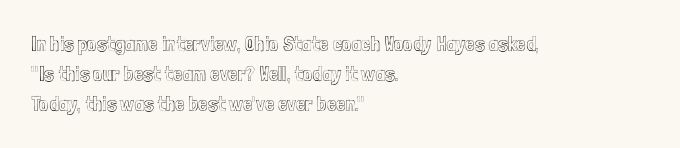
{"italic": "no", "underline": "no", "align": "left", "line_spacing": "normal", "line_spacing_ratio": 1.44, "letter_spacing": "normal", "letter_spacing_em": 0.0, "glyph_px": 21}
